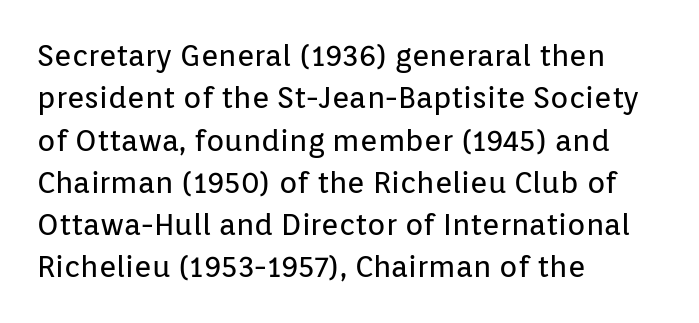
Q: Is the text bold? A: No.
Q: Is the text italic (slanted)? A: No, it is upright.
Q: Is the typeface a serif or a sans-serif typeface? A: Sans-serif.
Q: Is the text underlined? A: No.
Q: How is the paragraph aligned? A: Left-aligned.
Q: Is the spacing between letters normal or unusually wide? A: Normal.
Q: Is the spacing between lines tight, normal or loose? A: Normal.
Q: Width (condensed, normal, or wide)? A: Normal.
Q: Stroke contrast? A: Low.
Q: x-height? A: Medium.
Q: Monospaced? A: No.
